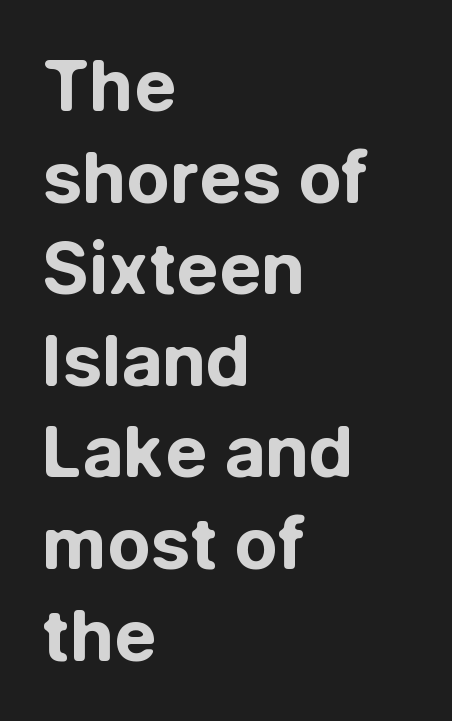
A bare baseline throughout the passage. The vertical gap from one line to the next is medium. Honestly, the letter spacing is just normal — you wouldn't notice it. Caption: bold face, heavy strokes. The passage shown is typed in a proportional face where columns would drift.
